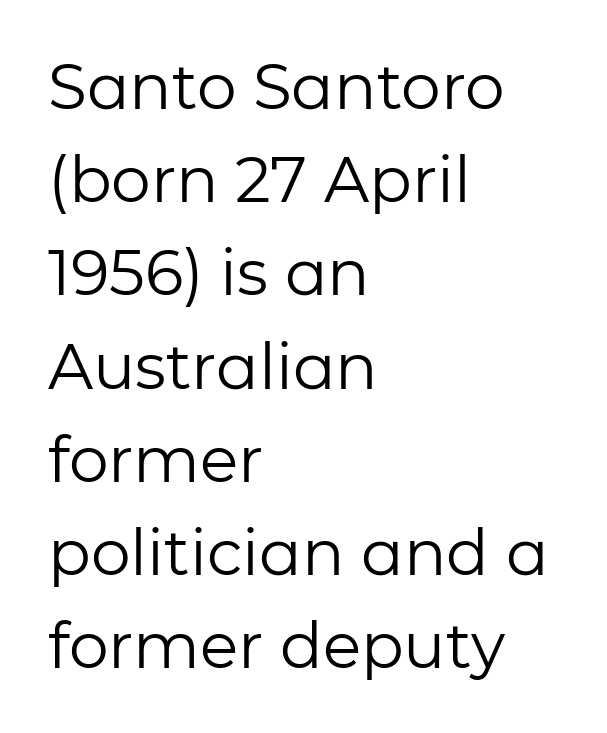
The image shows 63 px regular-weight sans-serif type, upright; set left-aligned, normal line spacing (1.48x), normal letter spacing, not underlined; low stroke contrast and a medium x-height.
